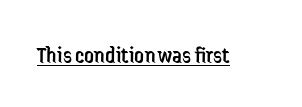
The image shows 24 px text type, upright; set normal letter spacing, underlined.
